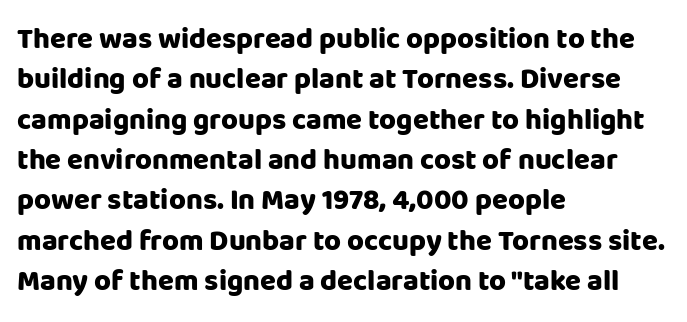
Horizontally, the lines are justified to the leading edge only. Is this a sans? Yes — the strokes have no serifs. A full-strength bold gives these letters their thick strokes. Think of a printed novel: that variable character pitch is what you see here. Underline: absent. Horizontal bands of white between lines are of average thickness.
